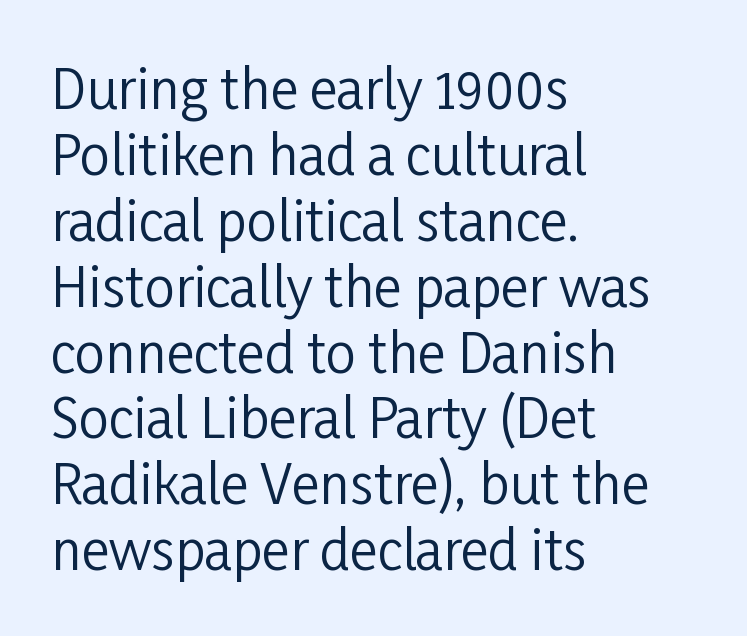
Q: Is the text bold? A: No.
Q: Is the text italic (slanted)? A: No, it is upright.
Q: Is the typeface a serif or a sans-serif typeface? A: Sans-serif.
Q: Is the text underlined? A: No.
Q: How is the paragraph aligned? A: Left-aligned.
Q: Is the spacing between letters normal or unusually wide? A: Normal.
Q: Width (condensed, normal, or wide)? A: Condensed.
Q: Stroke contrast? A: Low.
Q: x-height? A: Medium.
Q: Monospaced? A: No.
